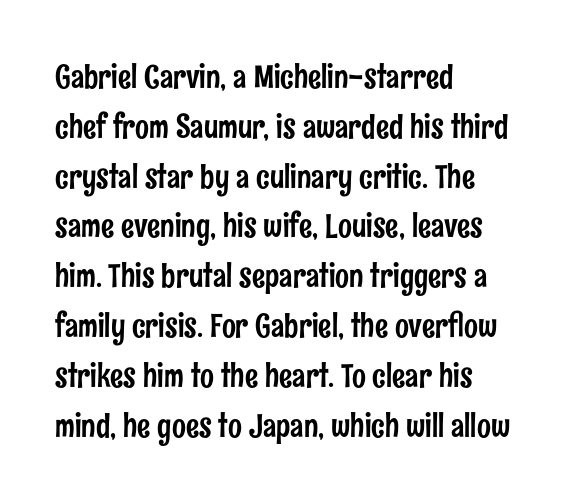
Ordinary non-slanted type is in use. The designer went with a sans here, leaving each stem footless. A classic flush-left, rag-right setting is used for this passage. Glyph-to-glyph distance matches everyday printed text. Beneath every word, the page is bare.
